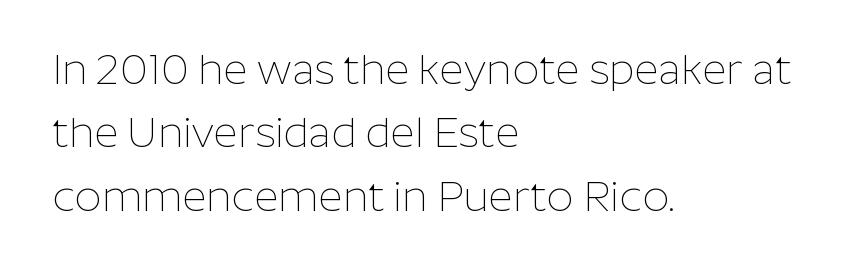
Q: Is the text bold? A: No.
Q: Is the text italic (slanted)? A: No, it is upright.
Q: Is the typeface a serif or a sans-serif typeface? A: Sans-serif.
Q: Is the text underlined? A: No.
Q: How is the paragraph aligned? A: Left-aligned.
Q: Is the spacing between letters normal or unusually wide? A: Normal.
Q: Is the spacing between lines tight, normal or loose? A: Normal.
Q: Width (condensed, normal, or wide)? A: Normal.
Q: Stroke contrast? A: Low.
Q: x-height? A: Medium.
Q: Monospaced? A: No.
